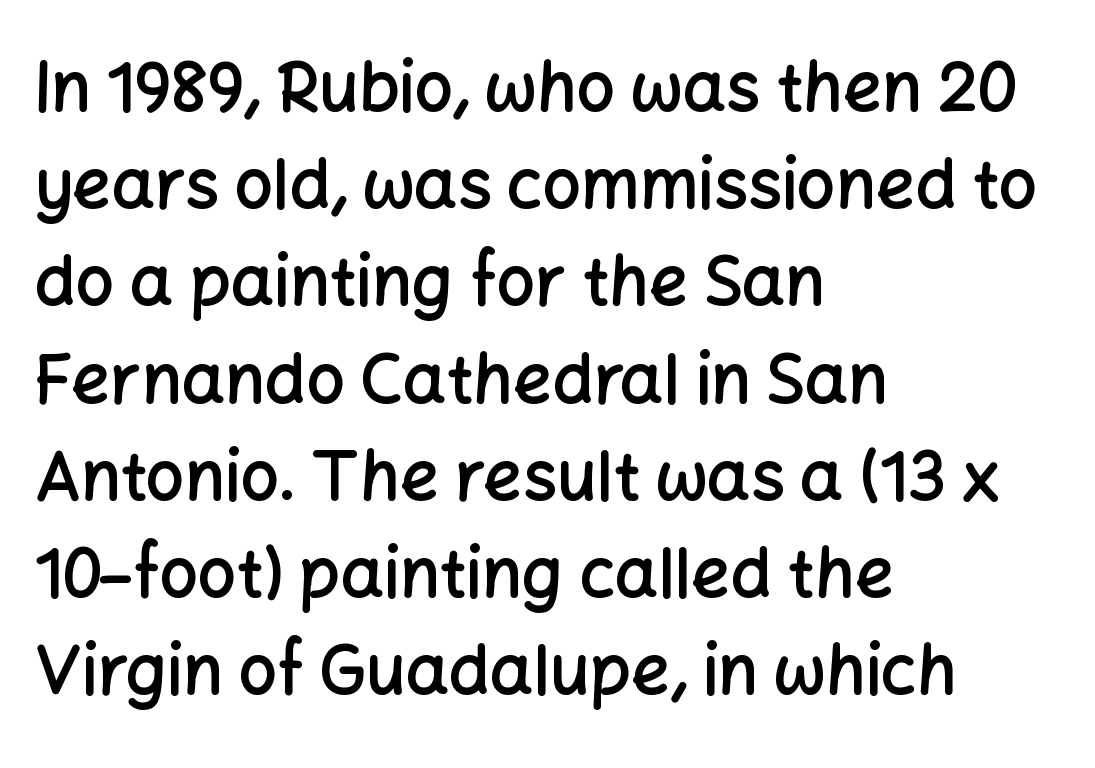
The type family on display is of the sans-serif kind. The characters look somewhat weighty, a semibold short of true bold. Compared with typical body copy, the letter spacing here is the same. Check under the words: just untouched page. Character widths vary here, with narrow letters taking less room than wide ones.
